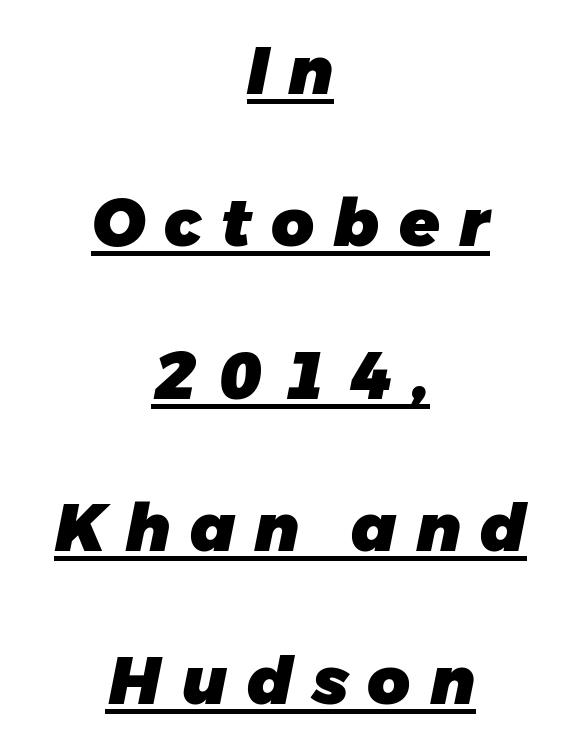
Q: Is the text bold? A: Yes.
Q: Is the text italic (slanted)? A: Yes, it leans right by about 11 degrees.
Q: Is the text underlined? A: Yes.
Q: How is the paragraph aligned? A: Centered.
Q: Is the spacing between letters normal or unusually wide? A: Unusually wide.
Q: Is the spacing between lines tight, normal or loose? A: Loose.
Q: Width (condensed, normal, or wide)? A: Normal.
Q: Stroke contrast? A: Low.
Q: x-height? A: Medium.
Q: Monospaced? A: No.
